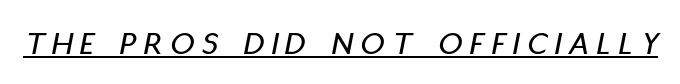
{"italic": "yes", "lean": "right", "slant_degrees": 11, "width": "condensed", "stroke_contrast": "low", "x_height": "large", "monospaced": "no", "underline": "yes", "letter_spacing": "wide", "letter_spacing_em": 0.25, "glyph_px": 33}
